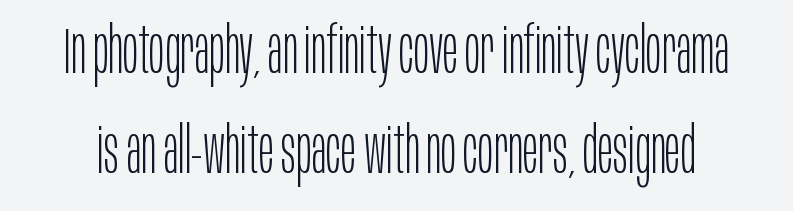
{"serif": "no", "italic": "no", "bold": "no", "weight": "light", "width": "condensed", "stroke_contrast": "low", "x_height": "large", "monospaced": "no", "underline": "no", "line_spacing": "normal", "line_spacing_ratio": 1.56, "letter_spacing": "normal", "letter_spacing_em": 0.0, "glyph_px": 64}
